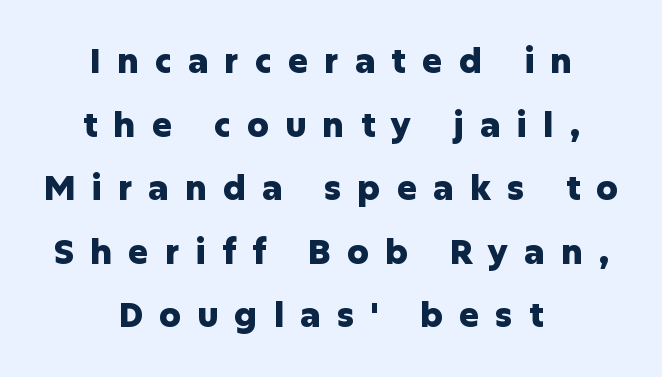
Underlining? Definitely not there. A typesetter would call this proportional, since set widths differ per character. Designer's note — italics off, roman on. Type style note: lacks serifs.
